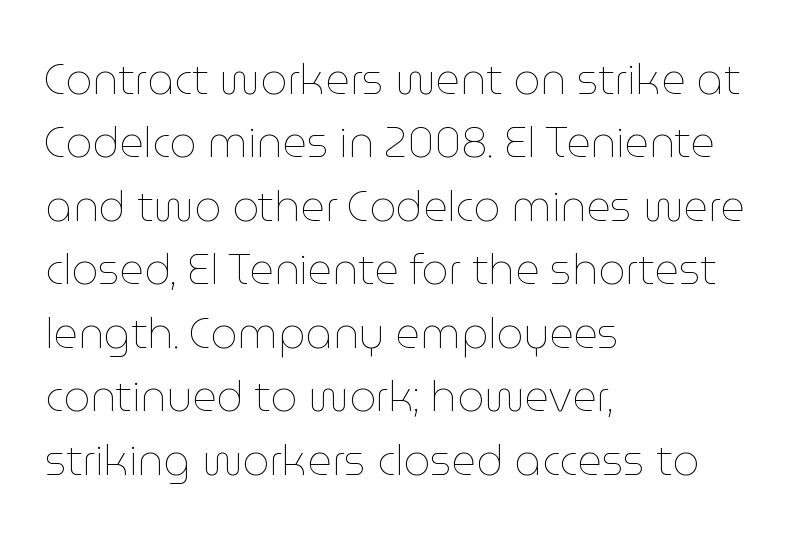
This sample is left-justified, so line endings fall wherever the words run out. Words appear dense and cohesive because spacing is normal. Vertical stems look standard width or narrower in stroke. Regarding leading, the lines here are spaced in the standard way. Anything drawn beneath the words? Only blank space. You could not count columns in this text — the font is proportionally spaced.
